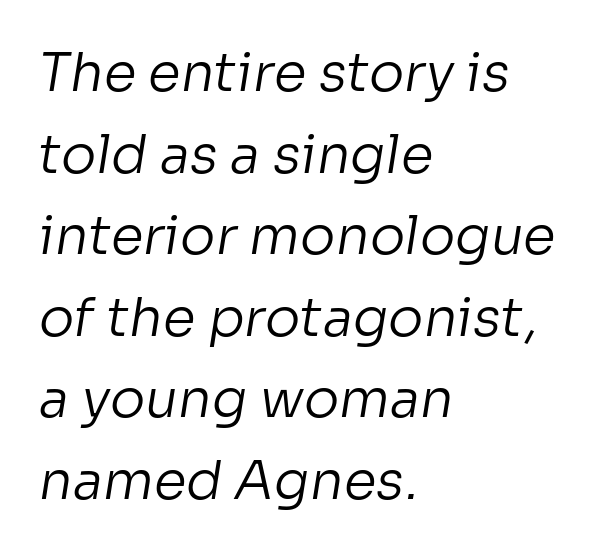
{"serif": "no", "bold": "no", "weight": "regular", "width": "normal", "stroke_contrast": "low", "x_height": "medium", "monospaced": "no", "underline": "no", "align": "left", "line_spacing": "normal", "line_spacing_ratio": 1.54, "letter_spacing": "normal", "letter_spacing_em": 0.0, "glyph_px": 53}
